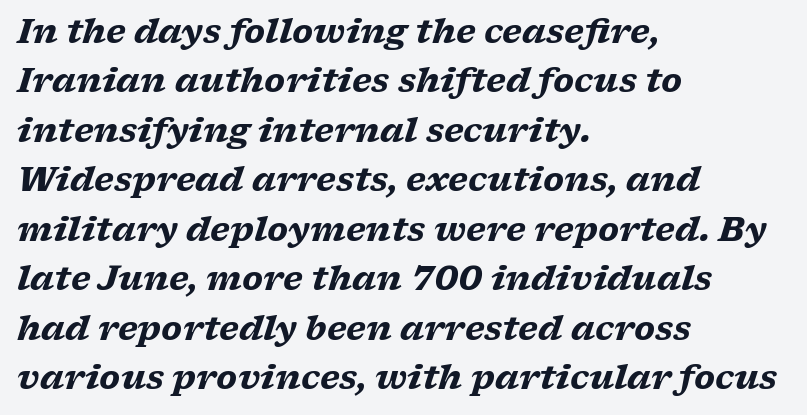
The letters carry serifs — small finishing strokes at the ends of their stems. Italic? Definitely — the glyphs are oblique. The designer left line spacing at the default. The gaps between neighbouring characters are ordinary and unremarkable. Horizontally, the lines are justified to the leading edge only. Students, this is bold: see how much ink each stroke carries.
